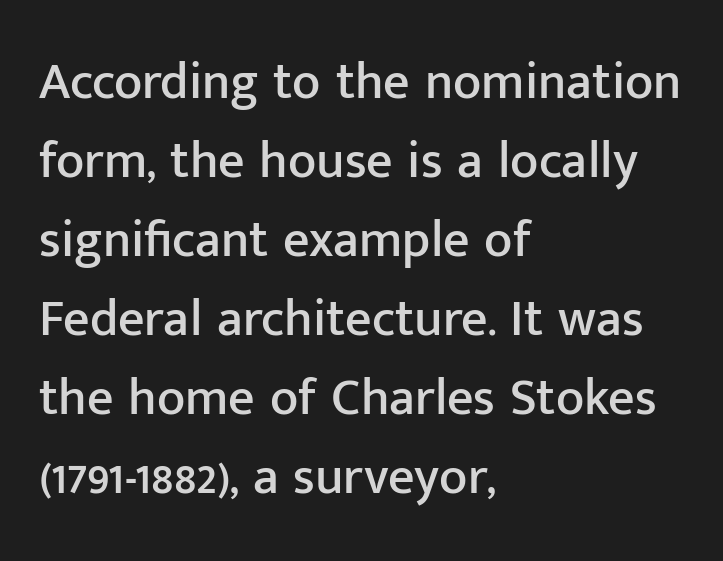
The image shows 52 px sans-serif type, upright; set left-aligned, normal line spacing (1.52x), normal letter spacing, not underlined; low stroke contrast and a medium x-height.
